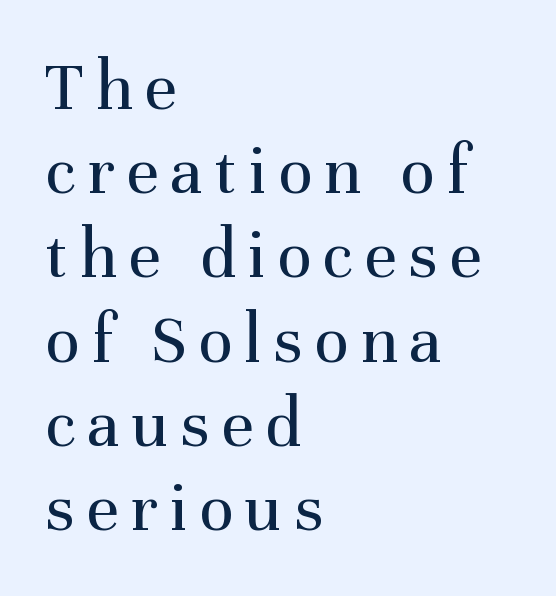
Q: Is the text bold? A: No.
Q: Is the text italic (slanted)? A: No, it is upright.
Q: Is the typeface a serif or a sans-serif typeface? A: Serif.
Q: Is the text underlined? A: No.
Q: How is the paragraph aligned? A: Left-aligned.
Q: Width (condensed, normal, or wide)? A: Normal.
Q: Stroke contrast? A: Medium.
Q: x-height? A: Medium.
Q: Monospaced? A: No.
